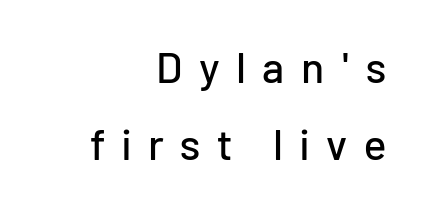
The image shows 43 px sans-serif type, upright; set right-aligned, line spacing 1.8x, unusually wide letter spacing (+0.38 em), not underlined; low stroke contrast and a medium x-height.
